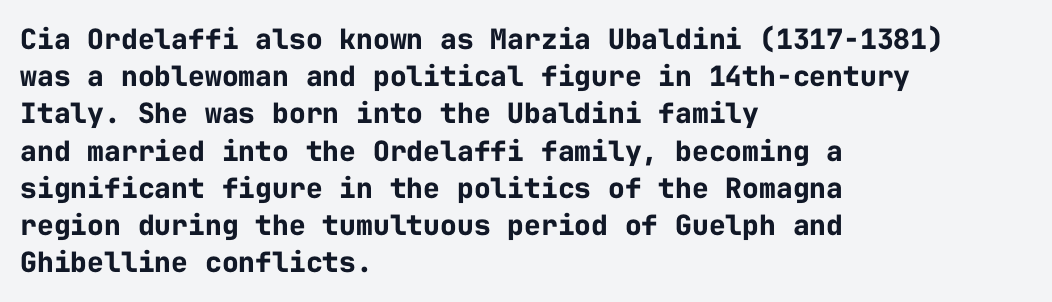
The image shows 28 px bold sans-serif type, upright, monospaced; set left-aligned, normal line spacing (1.33x), normal letter spacing, not underlined; low stroke contrast and a medium x-height.
